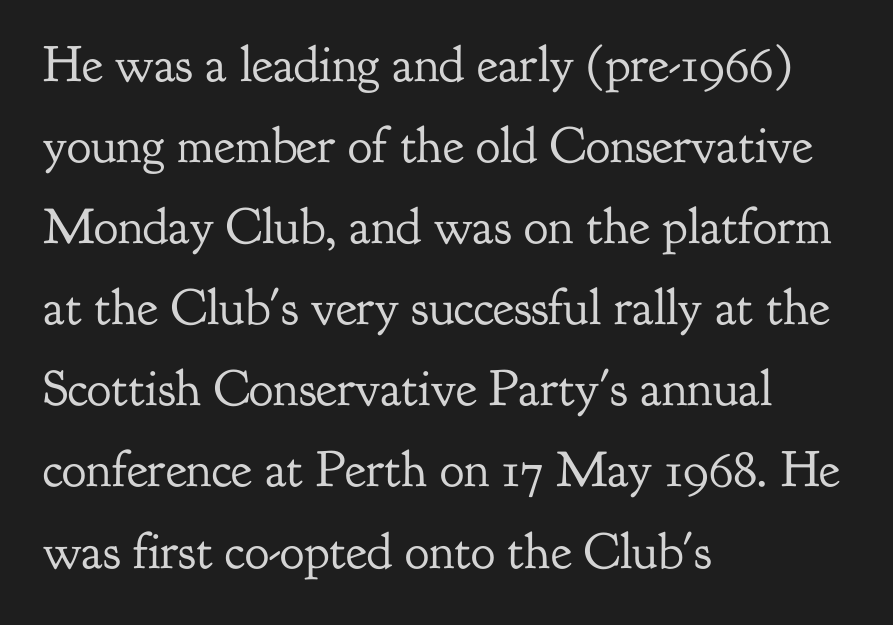
Q: Is the text bold? A: No.
Q: Is the text italic (slanted)? A: No, it is upright.
Q: Is the typeface a serif or a sans-serif typeface? A: Serif.
Q: Is the text underlined? A: No.
Q: How is the paragraph aligned? A: Left-aligned.
Q: Is the spacing between letters normal or unusually wide? A: Normal.
Q: Is the spacing between lines tight, normal or loose? A: Normal.
Q: Width (condensed, normal, or wide)? A: Normal.
Q: Stroke contrast? A: Low.
Q: x-height? A: Small.
Q: Monospaced? A: No.
